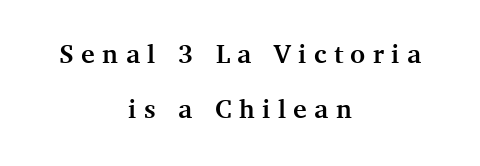
Each row of text sits above clean, open space. The block of text is sparse from top to bottom, with ample space between rows. This sample uses an upright cut, with every glyph sitting square on the baseline. Students, note that the glyphs here are deliberately spaced far apart. Thick stems and heavy bowls — unmistakably bold.
